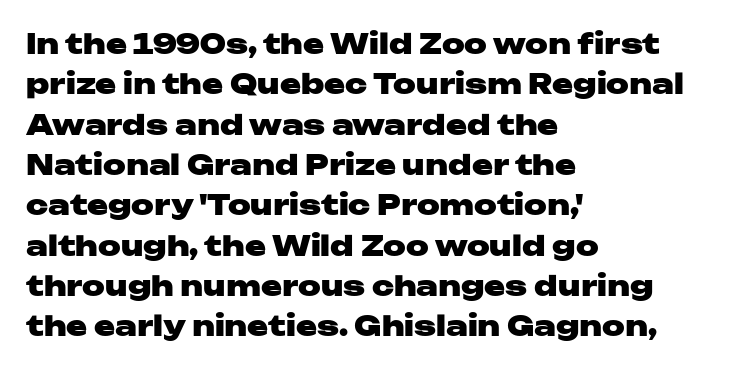
The image shows 28 px heavy, wide sans-serif type, upright; set left-aligned, normal line spacing (1.44x), normal letter spacing, not underlined; low stroke contrast and a medium x-height.
